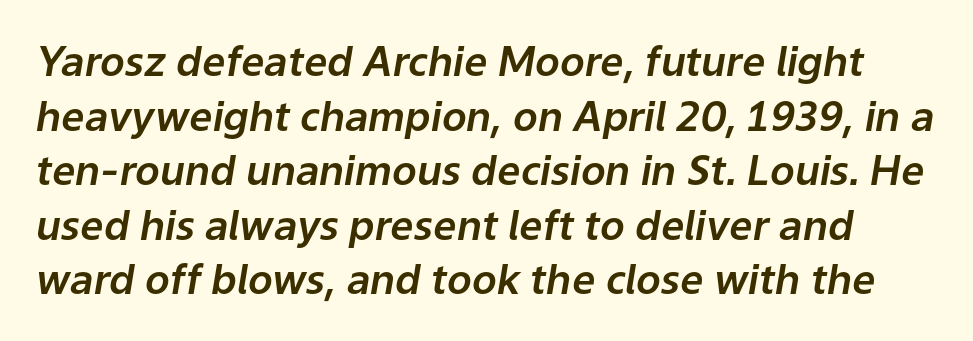
Q: Is the text italic (slanted)? A: Yes, it leans right by about 9 degrees.
Q: Is the text underlined? A: No.
Q: Is the spacing between letters normal or unusually wide? A: Normal.
Q: Is the spacing between lines tight, normal or loose? A: Normal.
Q: Width (condensed, normal, or wide)? A: Normal.
Q: Stroke contrast? A: Low.
Q: x-height? A: Medium.
Q: Monospaced? A: No.
